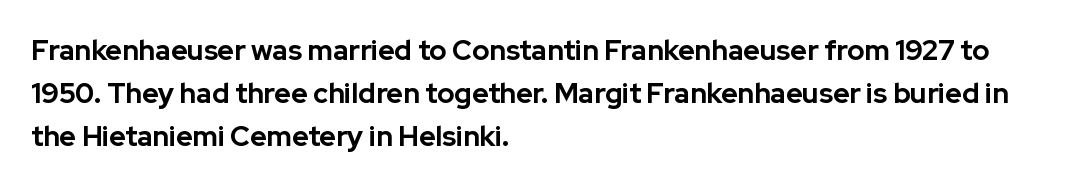
{"serif": "no", "italic": "no", "bold": "yes", "weight": "bold", "width": "normal", "stroke_contrast": "low", "x_height": "medium", "monospaced": "no", "underline": "no", "align": "left", "line_spacing": "normal", "line_spacing_ratio": 1.53, "letter_spacing": "normal", "letter_spacing_em": 0.0, "glyph_px": 28}
